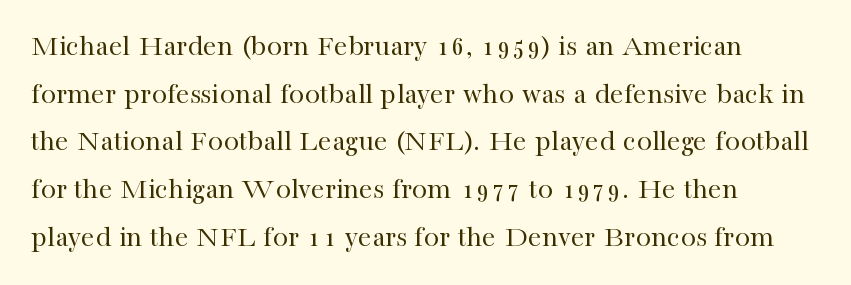
The image shows 31 px regular-weight serif type, upright; set left-aligned, normal line spacing (1.54x), normal letter spacing, not underlined; high stroke contrast and a medium x-height.
